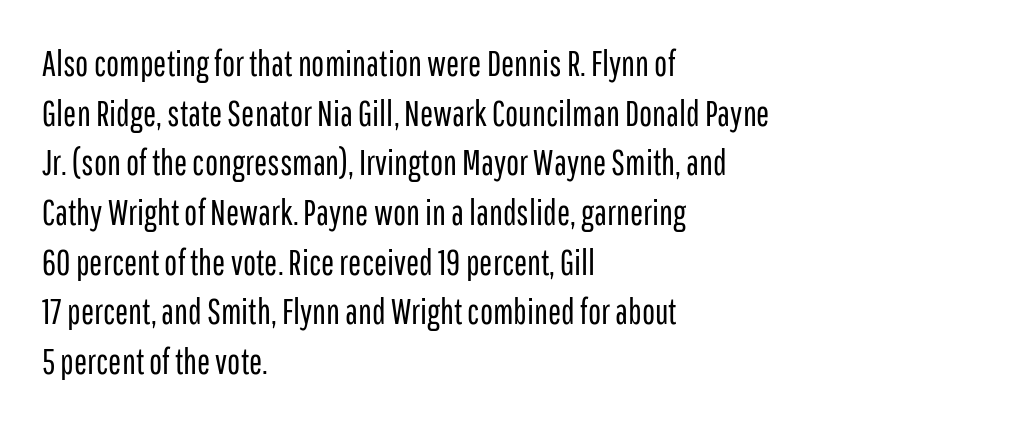
You could not count columns in this text — the font is proportionally spaced. No chunkiness to these letters — they're not bold. The type is set solid horizontally, with unmodified tracking. Posture: upright roman.
